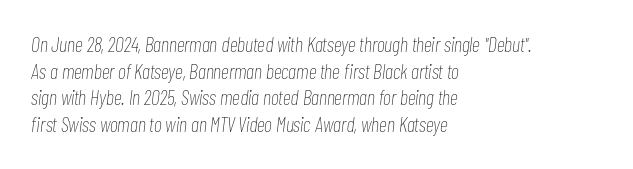
Regarding leading, the lines here are spaced in the standard way. These lines were composed using italics. The strokes carry an ordinary text weight at most. The text block is weighted toward the left margin, trailing off unevenly rightward. The words here are not underlined. Characters follow at the spacing the type designer built in.
